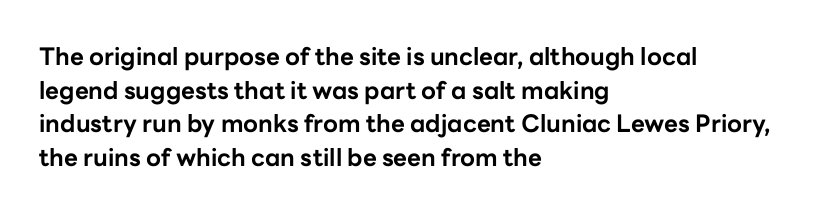
Any mark beneath the type? The region is blank. Regular leading. The face used here is rendered with its standard letterfit. These words are printed bold, with thick strokes throughout. Italic? Not at all — the glyphs are vertical. Left-aligned paragraph, ragged on the right.
